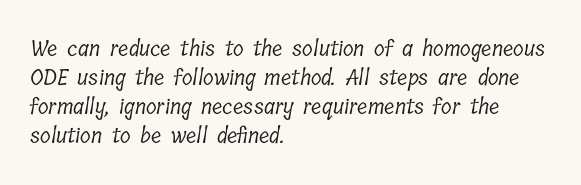
Rule under the text: the space is simply empty. There is no visible air inserted between adjacent glyphs. Summary of vertical rhythm: regular, with standard interline spacing. Bold? No — there's no thickening of the strokes. The typesetter chose a ragged-right arrangement here.
